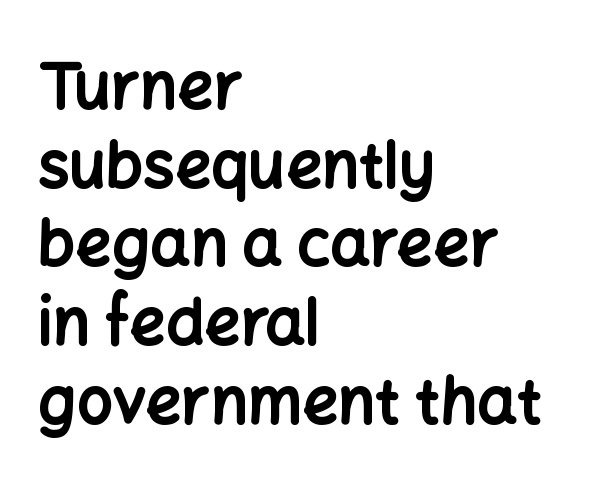
The glyphs in this specimen are sans serif. Is the type bold? Yes — the strokes are clearly thick and heavy. Plain, unruled lines of type. Whoever set this chose a conventional vertical rhythm. Quick note: not italic, upright.
